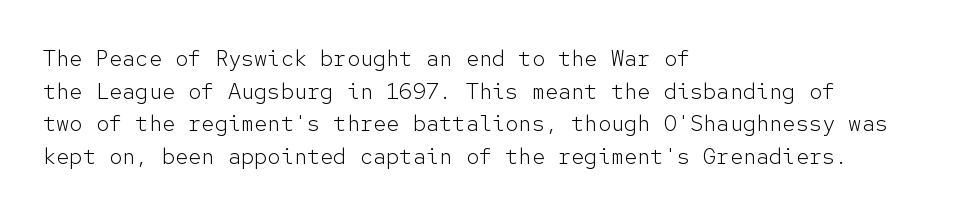
The image shows 22 px text type, upright; set left-aligned, normal line spacing (1.48x), normal letter spacing, not underlined.
